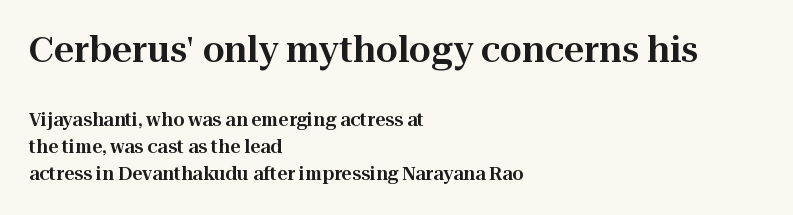
{"serif": "yes", "italic": "no", "width": "normal", "stroke_contrast": "high", "x_height": "medium", "monospaced": "no", "underline": "no", "align": "left", "line_spacing": "normal", "line_spacing_ratio": 1.5, "letter_spacing": "normal", "letter_spacing_em": 0.0, "larger_block": "first", "size_ratio": 1.94, "glyph_px": 35}
